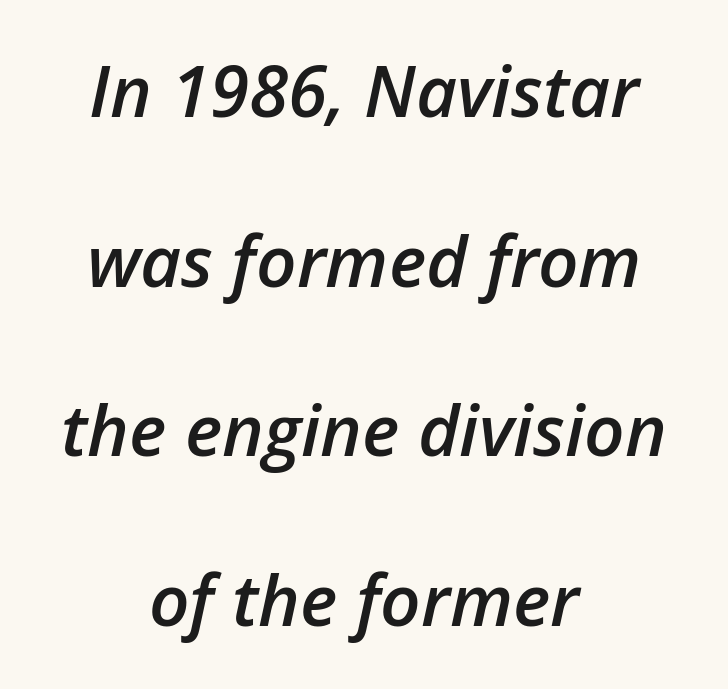
The image shows 71 px semibold type, italic (leaning right); set centered, loose line spacing (2.39x), normal letter spacing, not underlined; low stroke contrast and a medium x-height.
